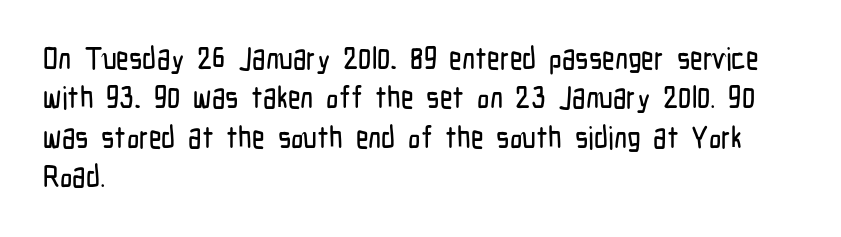
The image shows 31 px condensed sans-serif type, upright; set left-aligned, normal line spacing (1.27x), normal letter spacing, not underlined; low stroke contrast and a medium x-height.
